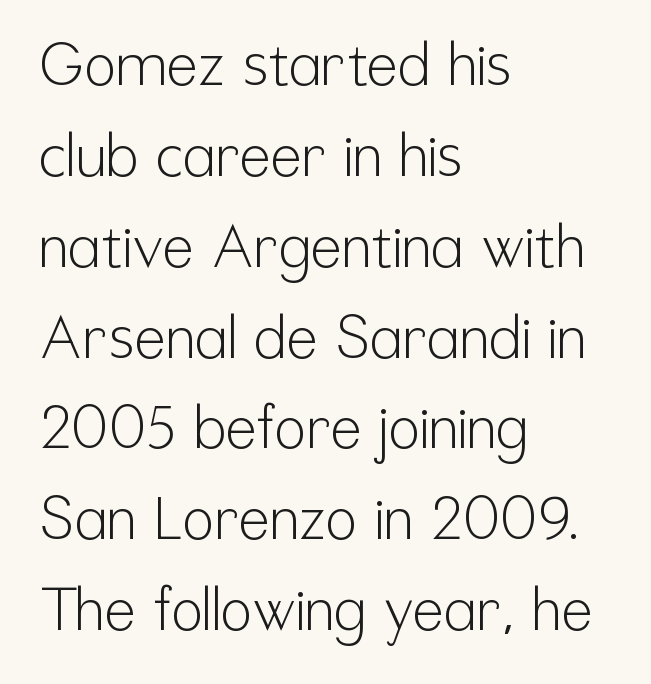
Q: Is the text bold? A: No.
Q: Is the text italic (slanted)? A: No, it is upright.
Q: Is the typeface a serif or a sans-serif typeface? A: Sans-serif.
Q: Is the text underlined? A: No.
Q: How is the paragraph aligned? A: Left-aligned.
Q: Is the spacing between letters normal or unusually wide? A: Normal.
Q: Is the spacing between lines tight, normal or loose? A: Normal.
Q: Width (condensed, normal, or wide)? A: Condensed.
Q: Stroke contrast? A: Low.
Q: x-height? A: Medium.
Q: Monospaced? A: No.
